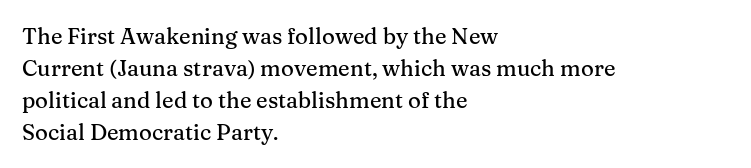
Left-aligned paragraph, ragged on the right. Rendered with straight, roman letterforms. Successive baselines arrive at the customary interval. Descenders are the only things crossing below the line. Is the letter spacing exaggerated? No — it looks like the ordinary default.
